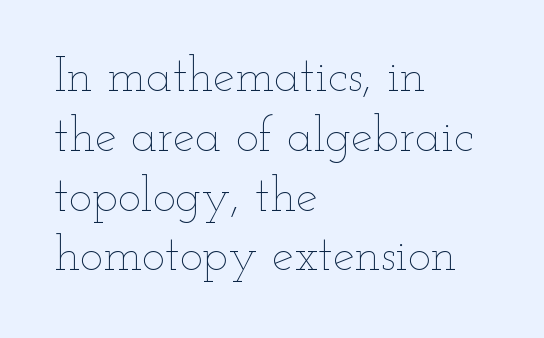
The image shows 49 px thin, wide type, upright; set left-aligned, line spacing 1.22x, normal letter spacing, not underlined; low stroke contrast and a small x-height.
